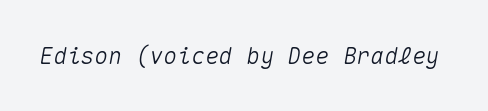
Decoration check: the copy has no underline. An italicized treatment has been applied to the whole sample. Each word holds together tightly as a unit, with standard inter-letter gaps.
